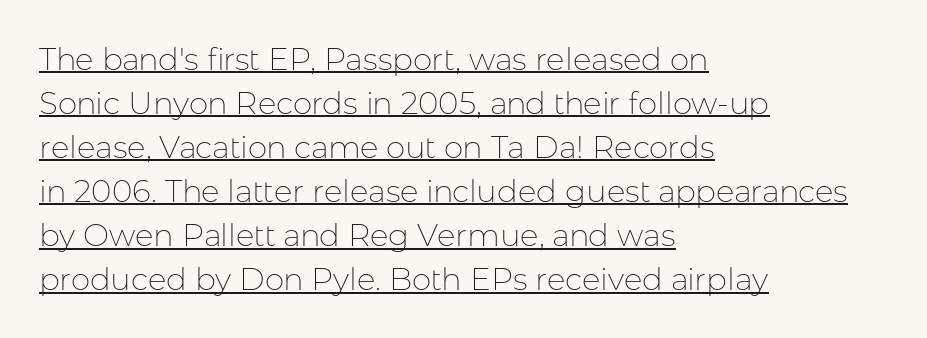
The image shows 31 px thin sans-serif type, upright; set left-aligned, normal line spacing (1.42x), normal letter spacing, underlined; low stroke contrast and a medium x-height.
